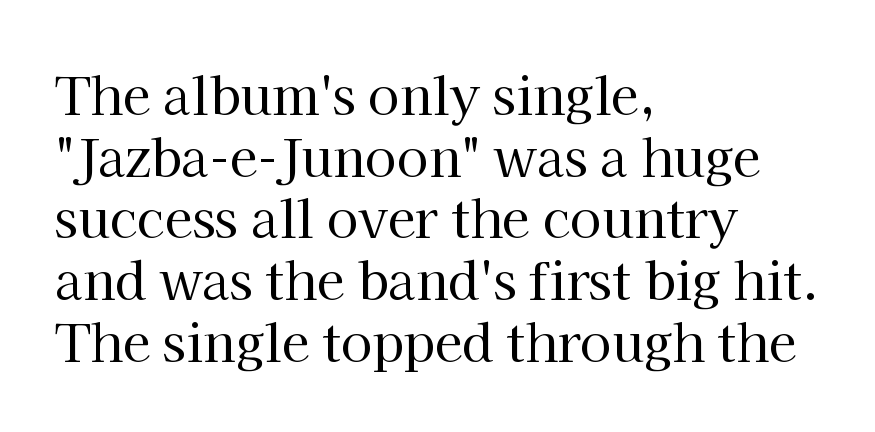
The image shows 51 px regular-weight serif type, upright; set left-aligned, line spacing 1.21x, normal letter spacing, not underlined; high stroke contrast and a medium x-height.
